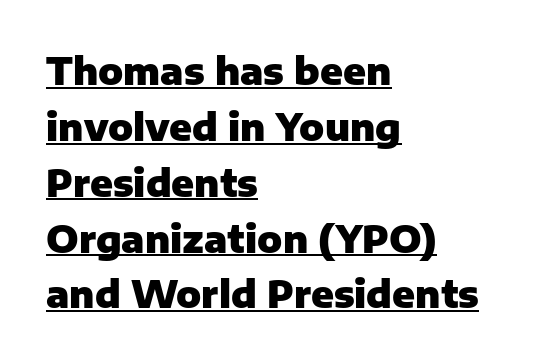
The image shows 37 px heavy sans-serif type, upright; set left-aligned, normal line spacing (1.51x), normal letter spacing, underlined; low stroke contrast and a medium x-height.
